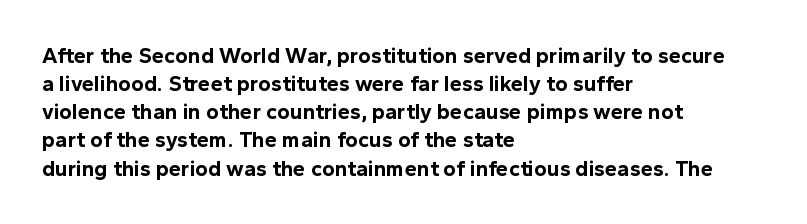
The passage is arranged the way most books set body copy — flush left. No word sits above an underline. Nobody touched the tracking dial on this one. Stroke thickness is high; the sample reads as a true bold.
